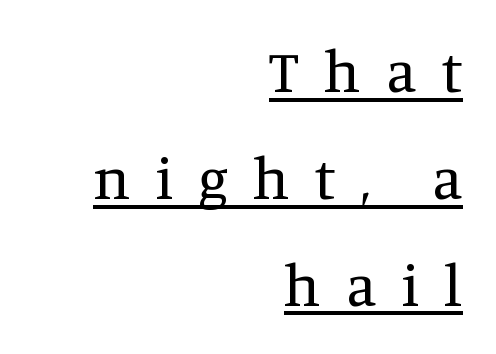
Characters follow at a spacing far wider than the type designer built in. Horizontal alignment here is rightward, an uncommon choice for prose. The typesetter has applied underlining to the passage shown. Stem width sits at or under what a default text font uses. A typesetter would call this proportional, since set widths differ per character. This is roman type, the default non-slanted kind.
